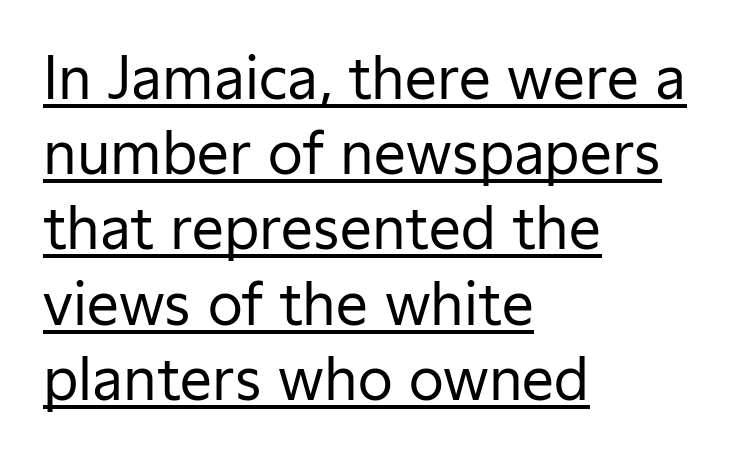
Q: Is the text bold? A: No.
Q: Is the text italic (slanted)? A: No, it is upright.
Q: Is the typeface a serif or a sans-serif typeface? A: Sans-serif.
Q: Is the text underlined? A: Yes.
Q: How is the paragraph aligned? A: Left-aligned.
Q: Is the spacing between letters normal or unusually wide? A: Normal.
Q: Is the spacing between lines tight, normal or loose? A: Normal.
Q: Width (condensed, normal, or wide)? A: Normal.
Q: Stroke contrast? A: Low.
Q: x-height? A: Medium.
Q: Monospaced? A: No.
